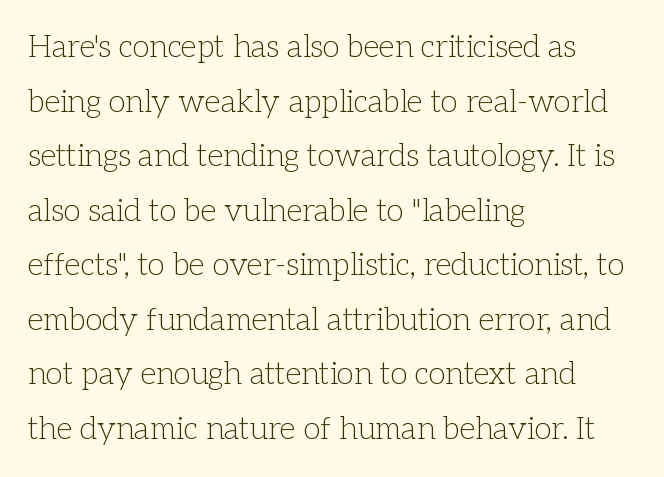
The font sits on the lighter half of the weight spectrum, regular included. A typesetter would call this proportional, since set widths differ per character. Students, note that the glyphs here touch the page at normal intervals. Teacher's note: observe the even left margin — that is flush-left alignment. These lines are composed in type with serifs.
